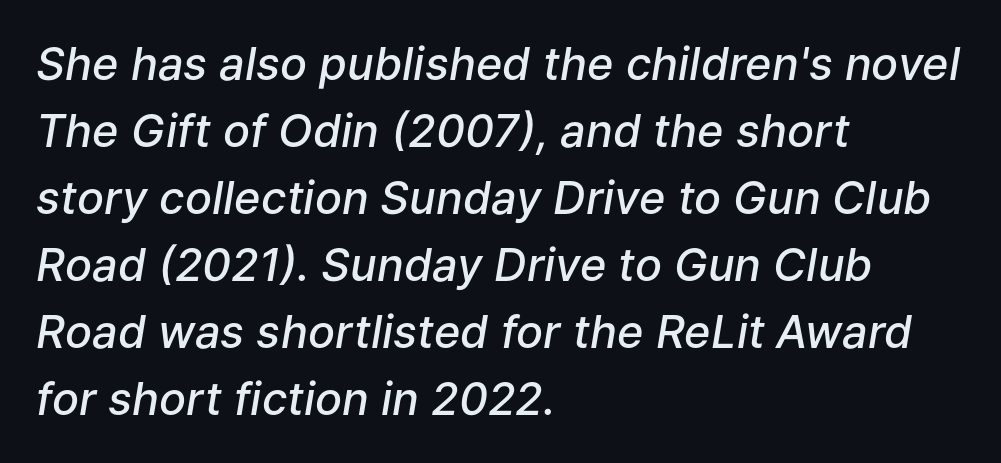
The image shows 45 px semibold type, italic (leaning right); set left-aligned, normal line spacing (1.49x), normal letter spacing, not underlined; low stroke contrast and a medium x-height.
